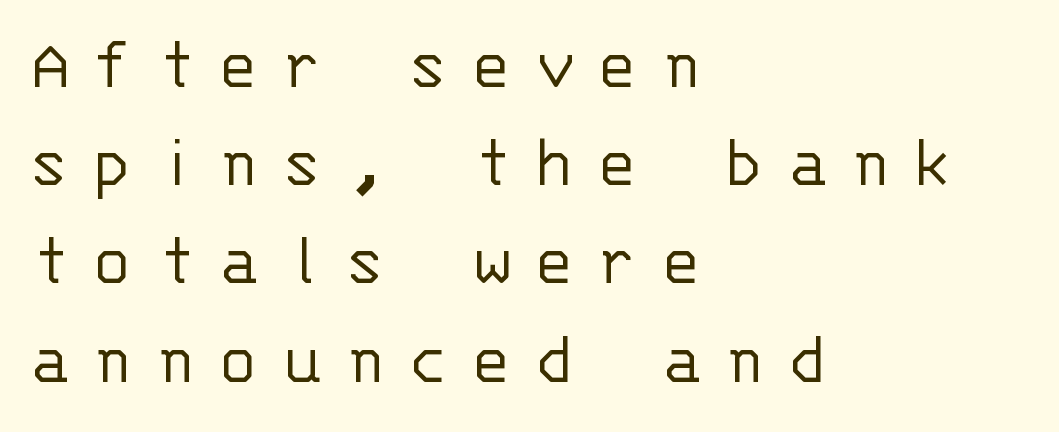
The image shows 75 px light sans-serif type, upright, monospaced; set left-aligned, normal line spacing (1.31x), unusually wide letter spacing (+0.35 em), not underlined; low stroke contrast and a large x-height.
